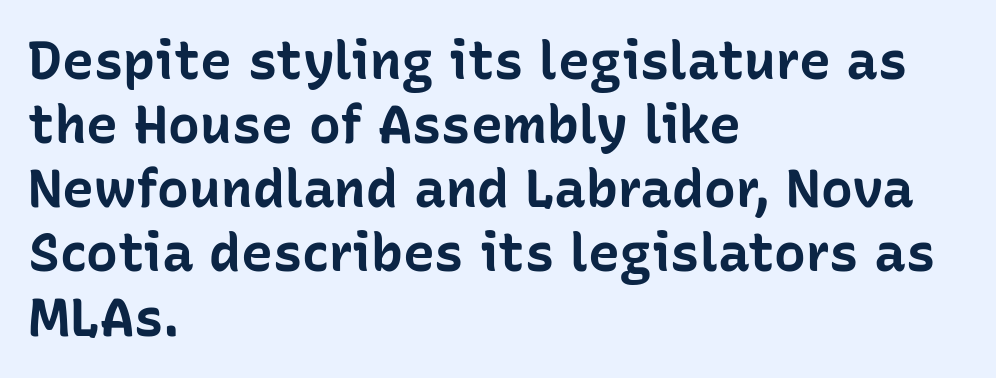
Q: Is the text bold? A: Yes.
Q: Is the text italic (slanted)? A: No, it is upright.
Q: Is the typeface a serif or a sans-serif typeface? A: Sans-serif.
Q: Is the text underlined? A: No.
Q: How is the paragraph aligned? A: Left-aligned.
Q: Is the spacing between letters normal or unusually wide? A: Normal.
Q: Width (condensed, normal, or wide)? A: Normal.
Q: Stroke contrast? A: Low.
Q: x-height? A: Medium.
Q: Monospaced? A: No.
